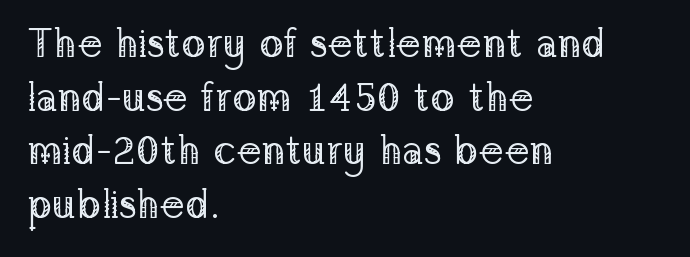
The image shows 40 px regular-weight serif type, upright; set left-aligned, normal line spacing (1.34x), normal letter spacing, not underlined; low stroke contrast and a medium x-height.
